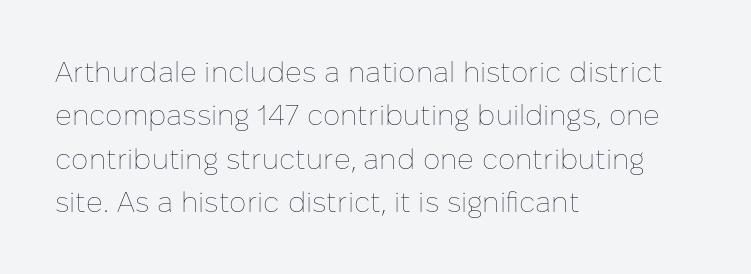
Q: Is the text bold? A: No.
Q: Is the text italic (slanted)? A: No, it is upright.
Q: Is the text underlined? A: No.
Q: How is the paragraph aligned? A: Left-aligned.
Q: Is the spacing between letters normal or unusually wide? A: Normal.
Q: Is the spacing between lines tight, normal or loose? A: Normal.
Q: Width (condensed, normal, or wide)? A: Normal.
Q: Stroke contrast? A: Low.
Q: x-height? A: Medium.
Q: Monospaced? A: No.
